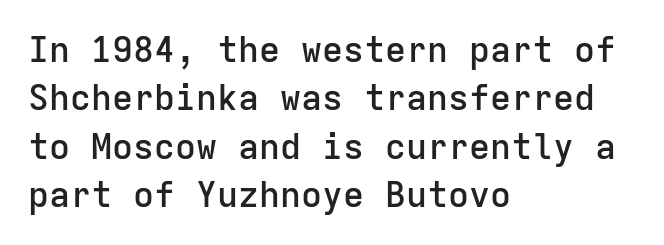
It's the straight-up-and-down kind of type. A fair bit of extra ink — the face is semibold, not bold. Fixed-width glyphs throughout — classic coding-font behaviour. A student would call this left alignment; a typographer would say flush left, rag right.
